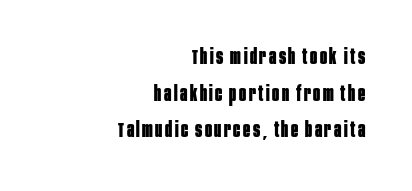
{"italic": "no", "bold": "yes", "underline": "no", "align": "right", "line_spacing_ratio": 1.75, "glyph_px": 21}
